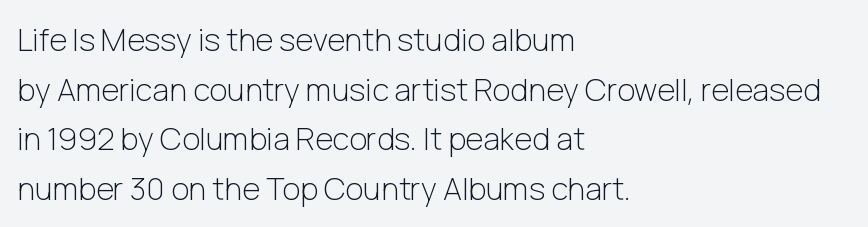
{"serif": "no", "italic": "no", "bold": "no", "weight": "light", "width": "normal", "stroke_contrast": "low", "x_height": "medium", "monospaced": "no", "underline": "no", "align": "left", "line_spacing": "normal", "line_spacing_ratio": 1.6, "letter_spacing": "normal", "letter_spacing_em": 0.0, "glyph_px": 31}
